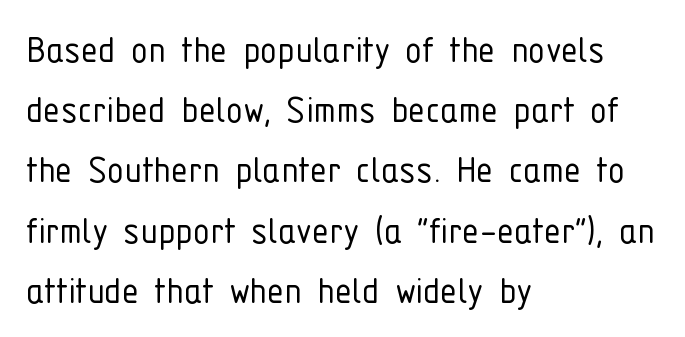
The image shows 43 px light, condensed sans-serif type, upright; set left-aligned, normal line spacing (1.4x), normal letter spacing, not underlined; low stroke contrast and a medium x-height.
